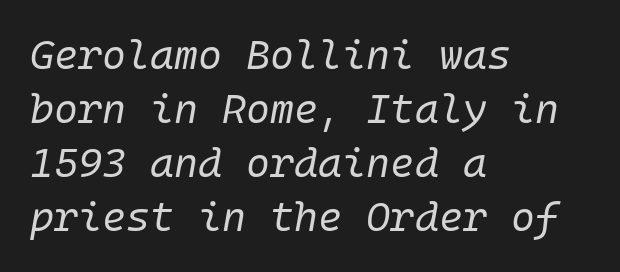
{"italic": "yes", "lean": "right", "slant_degrees": 10, "bold": "no", "weight": "regular", "width": "normal", "stroke_contrast": "low", "x_height": "medium", "underline": "no", "align": "left", "line_spacing": "normal", "line_spacing_ratio": 1.32, "letter_spacing": "normal", "letter_spacing_em": 0.0, "glyph_px": 41}
